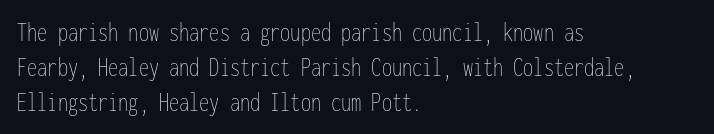
{"italic": "no", "bold": "no", "underline": "no", "align": "left", "line_spacing": "normal", "line_spacing_ratio": 1.29, "letter_spacing": "normal", "letter_spacing_em": 0.0, "glyph_px": 27}
